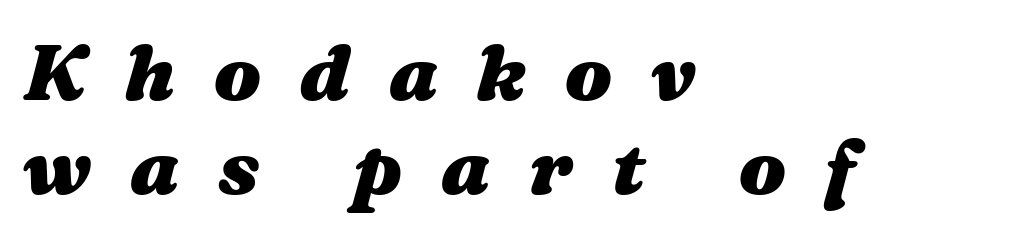
{"italic": "yes", "lean": "right", "slant_degrees": 16, "bold": "yes", "weight": "heavy", "width": "wide", "stroke_contrast": "medium", "x_height": "medium", "monospaced": "no", "underline": "no", "align": "left", "line_spacing_ratio": 1.21, "letter_spacing": "wide", "letter_spacing_em": 0.5, "glyph_px": 78}
